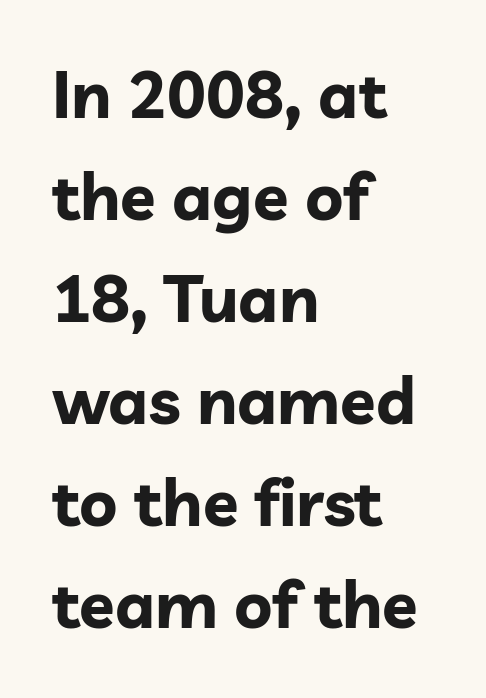
{"serif": "no", "italic": "no", "bold": "yes", "weight": "bold", "width": "normal", "stroke_contrast": "low", "x_height": "medium", "monospaced": "no", "underline": "no", "align": "left", "line_spacing": "normal", "line_spacing_ratio": 1.57, "letter_spacing": "normal", "letter_spacing_em": 0.0, "glyph_px": 65}
